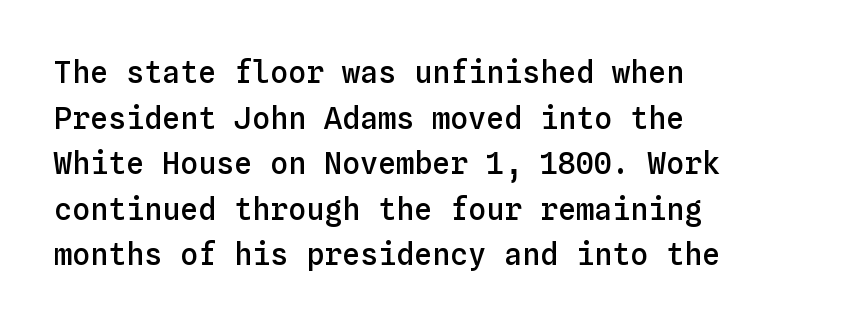
The image shows 30 px semibold type, upright, monospaced; set left-aligned, normal line spacing (1.52x), normal letter spacing, not underlined; low stroke contrast and a medium x-height.
